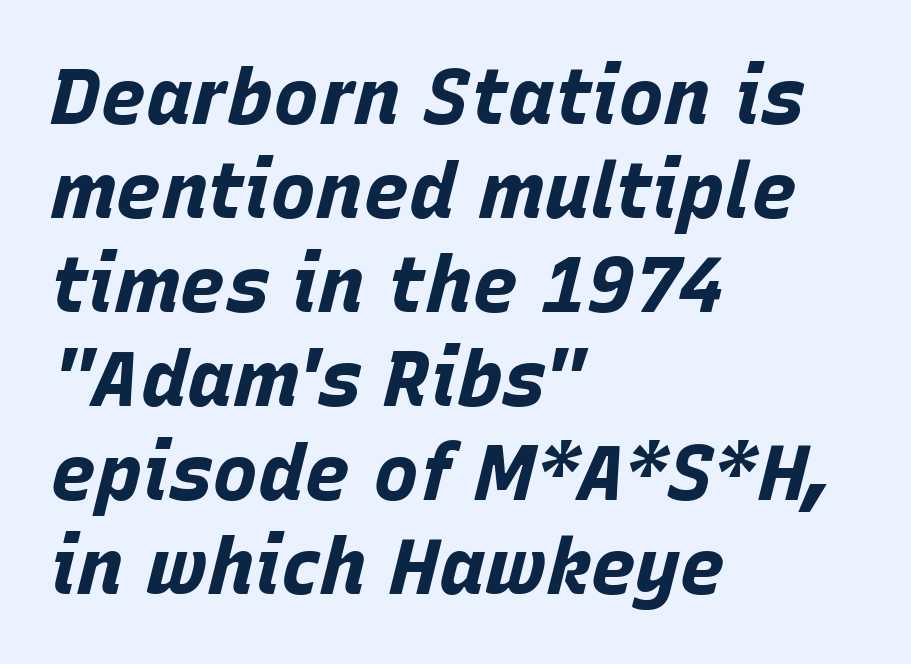
{"italic": "yes", "lean": "right", "slant_degrees": 15, "bold": "yes", "weight": "bold", "width": "normal", "stroke_contrast": "low", "x_height": "large", "monospaced": "no", "underline": "no", "align": "left", "line_spacing_ratio": 1.22, "letter_spacing": "normal", "letter_spacing_em": 0.0, "glyph_px": 77}
